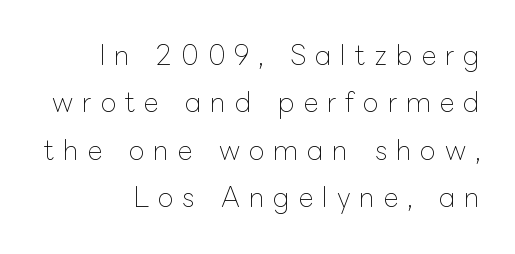
A typesetter would call this heavily tracked-out type. Visually the block forms a straight wall on the right and a jagged coastline on the left. Caption: face not bold, strokes unweighted. Every stem runs plumb, perpendicular to the baseline.
